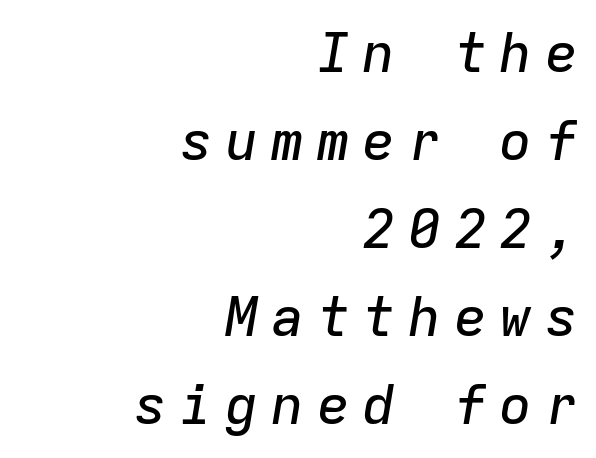
Q: Is the text italic (slanted)? A: Yes, it leans right by about 9 degrees.
Q: Is the text underlined? A: No.
Q: How is the paragraph aligned? A: Right-aligned.
Q: Is the spacing between letters normal or unusually wide? A: Unusually wide.
Q: Is the spacing between lines tight, normal or loose? A: Normal.
Q: Width (condensed, normal, or wide)? A: Normal.
Q: Stroke contrast? A: Low.
Q: x-height? A: Medium.
Q: Monospaced? A: Yes.
